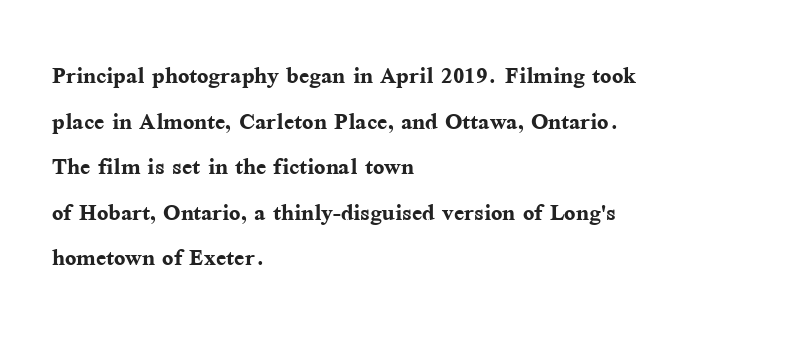
Notice how the stems are strictly vertical — no italics here. This rendering features lettering with no underline. The rendering uses a bold face; every stroke is thick and dark. Casual observation: everything's shoved over to the left.
